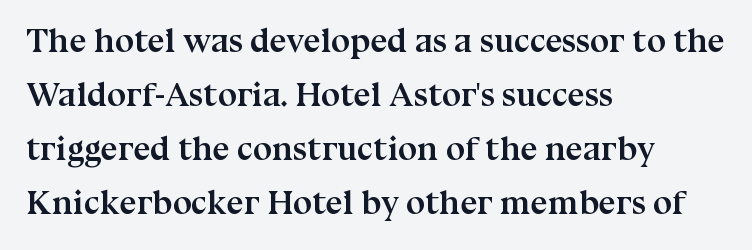
Spacing between characters is what you'd get straight out of the box. Horizontal bands of white between lines are of average thickness. As a designer I'd log this as weight 700, bold. Descenders hang freely into open space.
